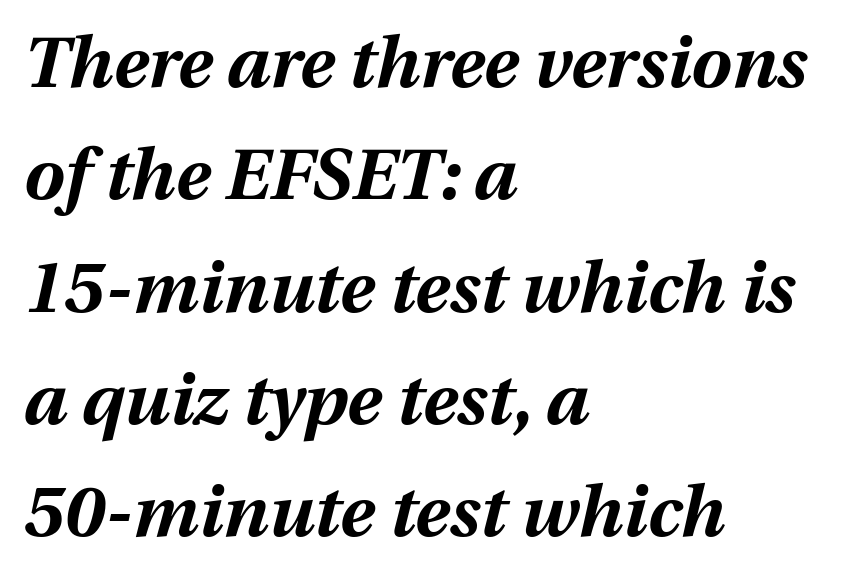
{"italic": "yes", "lean": "right", "slant_degrees": 12, "bold": "yes", "weight": "bold", "width": "normal", "stroke_contrast": "medium", "x_height": "medium", "monospaced": "no", "underline": "no", "align": "left", "line_spacing": "normal", "line_spacing_ratio": 1.56, "letter_spacing": "normal", "letter_spacing_em": 0.0, "glyph_px": 72}
